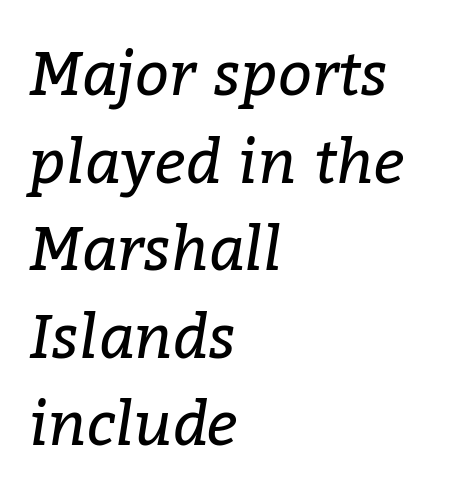
Does the lettering tilt? It does — this is italic. Inter-character spacing is left at the font's built-in metrics. Notice how descenders clear the ascenders below comfortably — that's standard leading. Is the stroke heavy? The answer is a plain regular-or-lighter.
